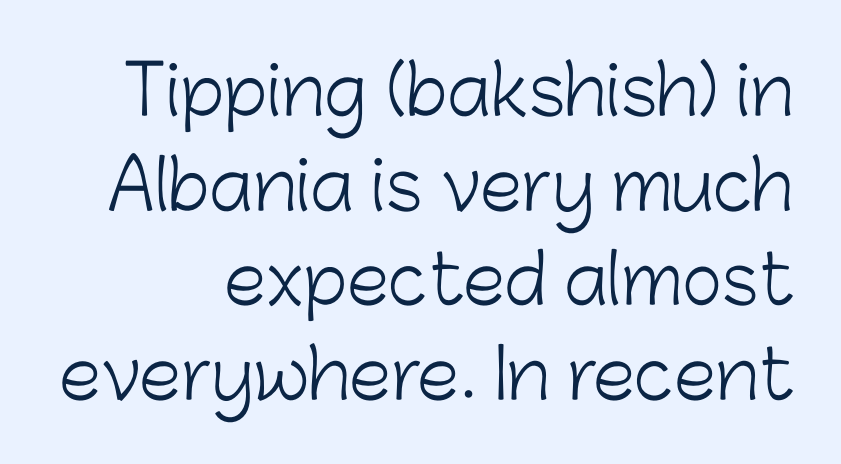
All the whitespace from short lines collects on the left. Rule under the text: the space is simply empty. How are the letters spaced? Ordinarily, with no added tracking. Spacing verdict: proportional, widths tailored to each character. The vertical gap from one line to the next is medium.
